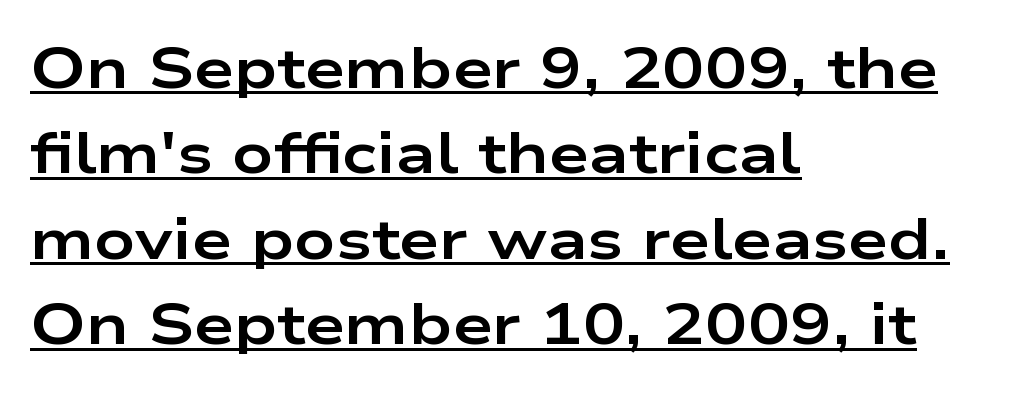
The image shows 57 px bold, wide sans-serif type, upright; set left-aligned, normal line spacing (1.5x), normal letter spacing, underlined; low stroke contrast and a medium x-height.
